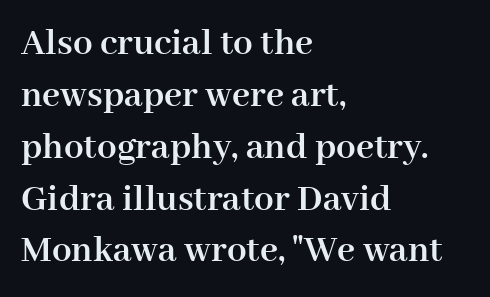
The image shows 39 px semibold serif type, upright; set left-aligned, normal line spacing (1.33x), normal letter spacing, not underlined; high stroke contrast and a medium x-height.
